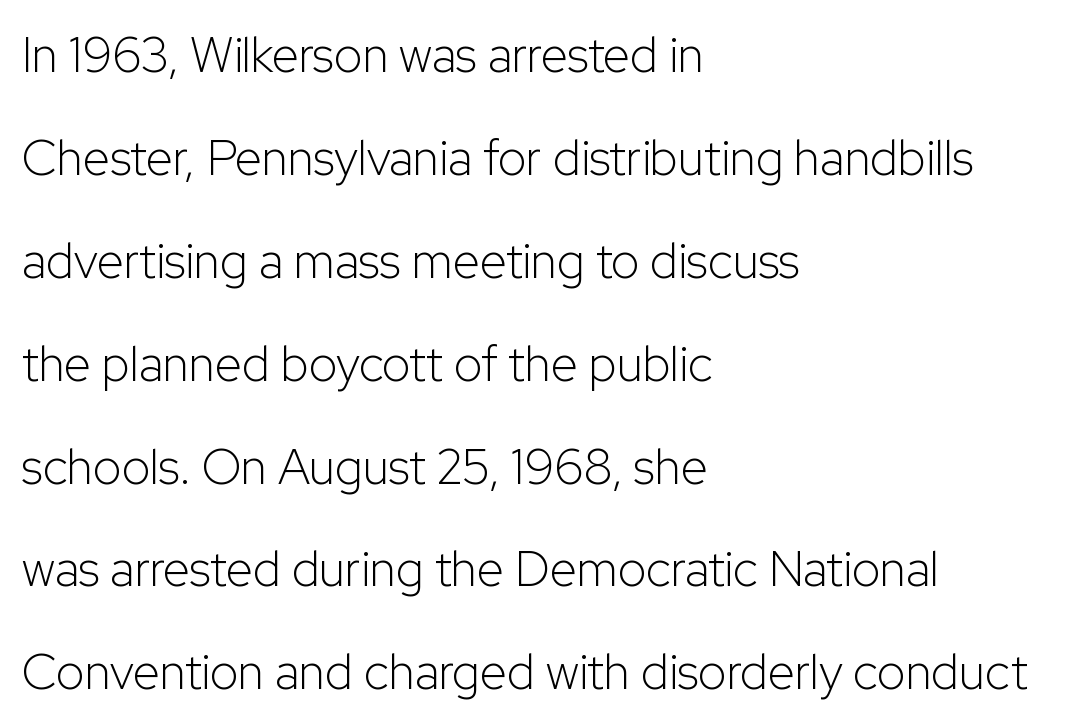
Q: Is the text bold? A: No.
Q: Is the text italic (slanted)? A: No, it is upright.
Q: Is the typeface a serif or a sans-serif typeface? A: Sans-serif.
Q: Is the text underlined? A: No.
Q: How is the paragraph aligned? A: Left-aligned.
Q: Is the spacing between letters normal or unusually wide? A: Normal.
Q: Is the spacing between lines tight, normal or loose? A: Loose.
Q: Width (condensed, normal, or wide)? A: Normal.
Q: Stroke contrast? A: Low.
Q: x-height? A: Medium.
Q: Monospaced? A: No.
